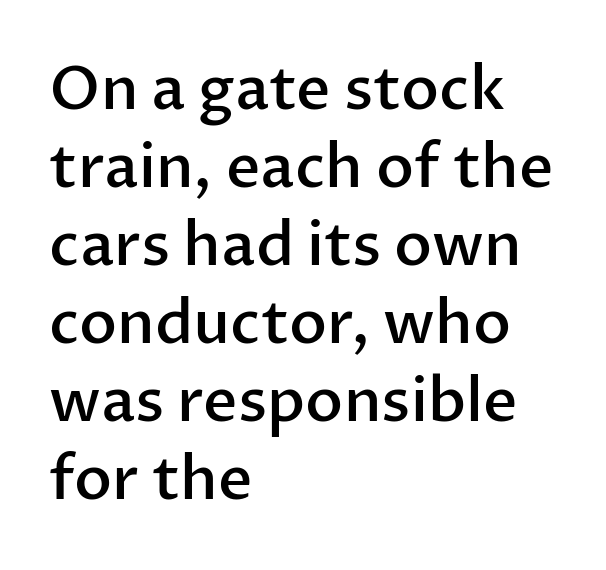
A bit beefed up — I'd call it semibold rather than bold. Do the letters lean? They stand straight. Type style note: lacks serifs. The designer left line spacing at the default. The zone under the glyphs is completely vacant.
